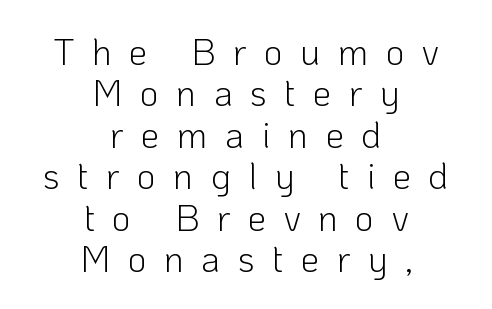
{"serif": "no", "italic": "no", "bold": "no", "weight": "light", "width": "normal", "stroke_contrast": "low", "x_height": "medium", "monospaced": "no", "underline": "no", "align": "center", "line_spacing": "tight", "line_spacing_ratio": 1.12, "letter_spacing": "wide", "letter_spacing_em": 0.47, "glyph_px": 37}
